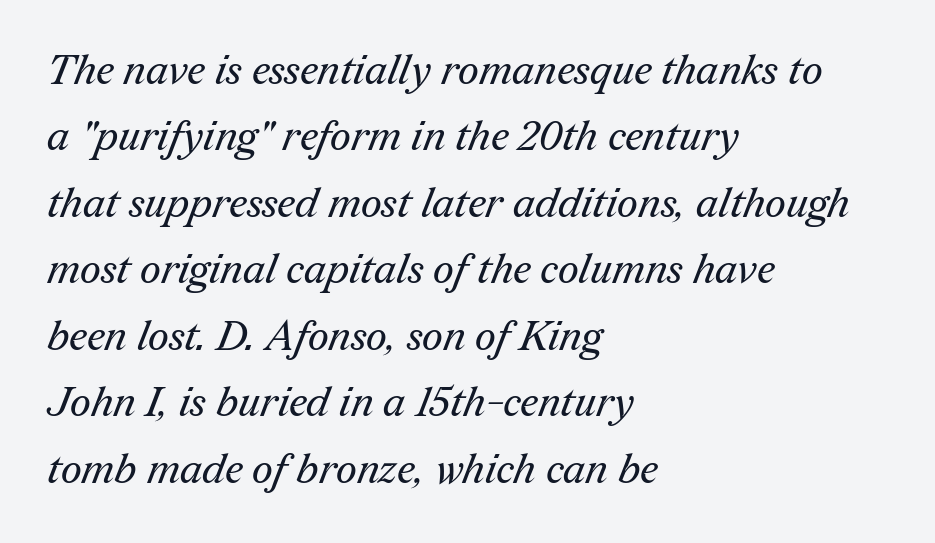
{"serif": "yes", "bold": "no", "weight": "regular", "width": "normal", "stroke_contrast": "medium", "x_height": "medium", "monospaced": "no", "underline": "no", "align": "left", "line_spacing": "normal", "line_spacing_ratio": 1.62, "letter_spacing": "normal", "letter_spacing_em": 0.0, "glyph_px": 41}
